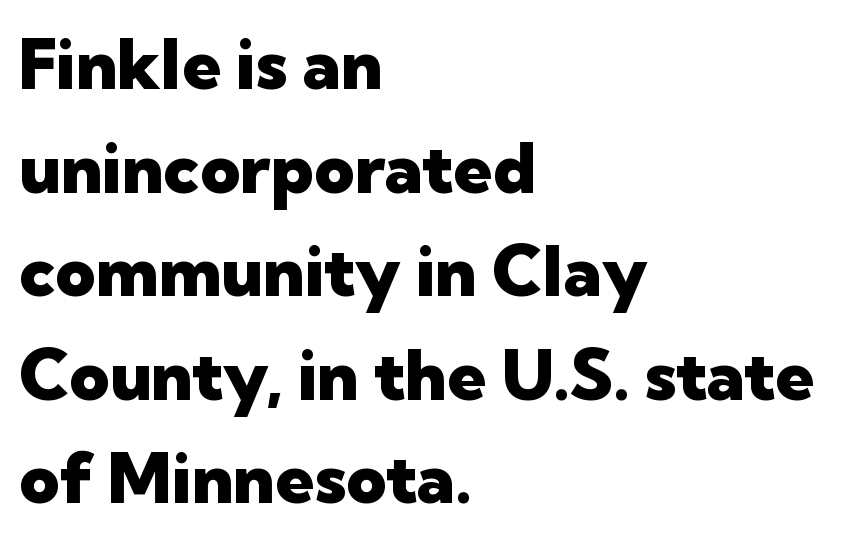
The image shows 70 px heavy sans-serif type, upright; set left-aligned, normal line spacing (1.48x), normal letter spacing, not underlined; low stroke contrast and a medium x-height.
